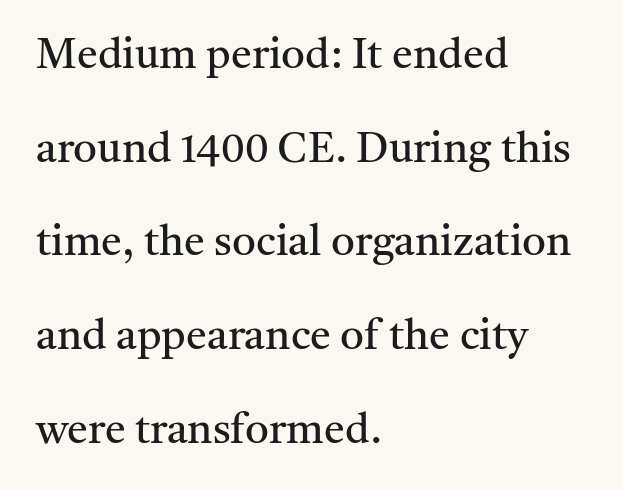
The passage shown stacks its lines with a broad gap. The face used here is seriffed, in the tradition of book romans. Typeset ragged right — the left edge is the straight one. A typesetter would mark this as roman, not italic. You could not count columns in this text — the font is proportionally spaced.
